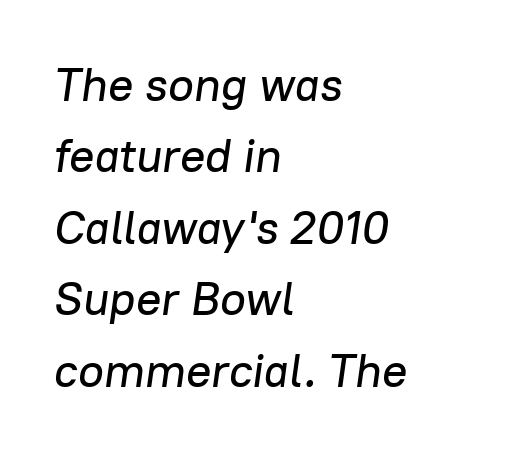
{"italic": "yes", "lean": "right", "slant_degrees": 8, "width": "normal", "stroke_contrast": "low", "x_height": "medium", "monospaced": "no", "underline": "no", "align": "left", "line_spacing": "normal", "line_spacing_ratio": 1.52, "letter_spacing": "normal", "letter_spacing_em": 0.0, "glyph_px": 47}
